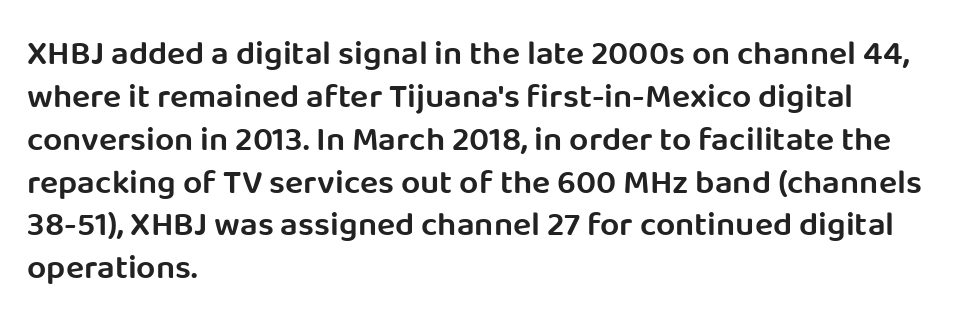
{"serif": "no", "italic": "no", "bold": "semi", "weight": "semibold", "width": "normal", "stroke_contrast": "low", "x_height": "large", "monospaced": "no", "underline": "no", "align": "left", "line_spacing": "normal", "line_spacing_ratio": 1.26, "letter_spacing": "normal", "letter_spacing_em": 0.0, "glyph_px": 34}
